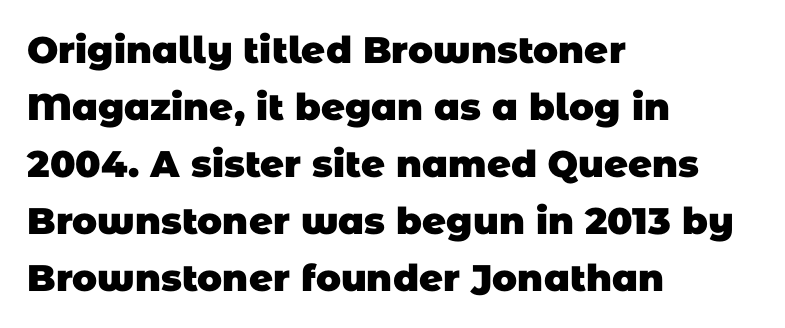
The image shows 37 px heavy sans-serif type; set left-aligned, normal line spacing (1.54x), normal letter spacing, not underlined; low stroke contrast and a large x-height.
